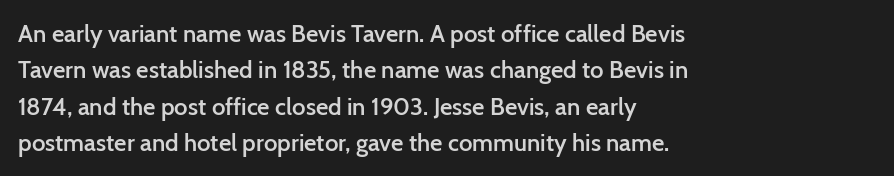
Q: Is the text bold? A: Semi-bold.
Q: Is the text italic (slanted)? A: No, it is upright.
Q: Is the text underlined? A: No.
Q: How is the paragraph aligned? A: Left-aligned.
Q: Is the spacing between letters normal or unusually wide? A: Normal.
Q: Is the spacing between lines tight, normal or loose? A: Normal.
